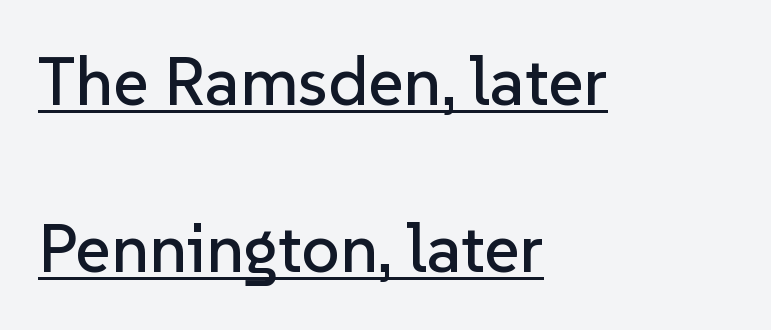
Words appear dense and cohesive because spacing is normal. Which margin do the lines hug? The left one — the right edge is uneven. A typesetter would call this leading open, well beyond the default. The type sits square on the baseline with zero lean. This sample has the flowing, uneven cadence of proportional lettering. The rendering uses the underline text-decoration.
